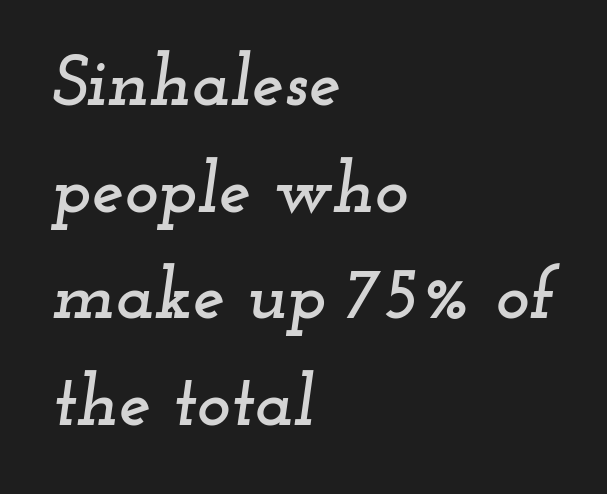
Proportional: the letters do not fall into vertical columns. Each line starts at the same left margin while the right side varies. I'd call this a serif setting — the letters wear small feet. The words here are not underlined.
